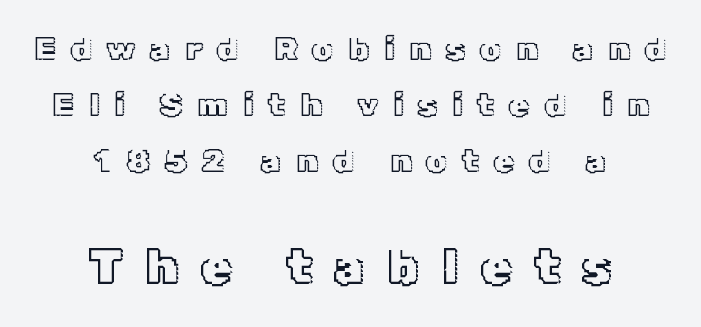
{"italic": "no", "width": "normal", "x_height": "medium", "monospaced": "no", "underline": "no", "align": "center", "line_spacing": "normal", "line_spacing_ratio": 1.7, "letter_spacing": "wide", "letter_spacing_em": 0.44, "larger_block": "second", "size_ratio": 1.52, "glyph_px": 50}
